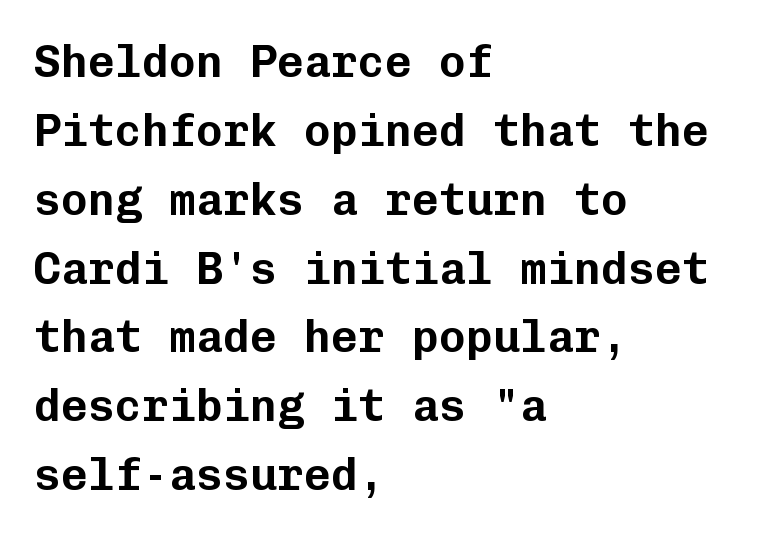
The image shows 45 px sans-serif type, upright, monospaced; set left-aligned, normal line spacing (1.53x), normal letter spacing, not underlined; low stroke contrast and a medium x-height.
